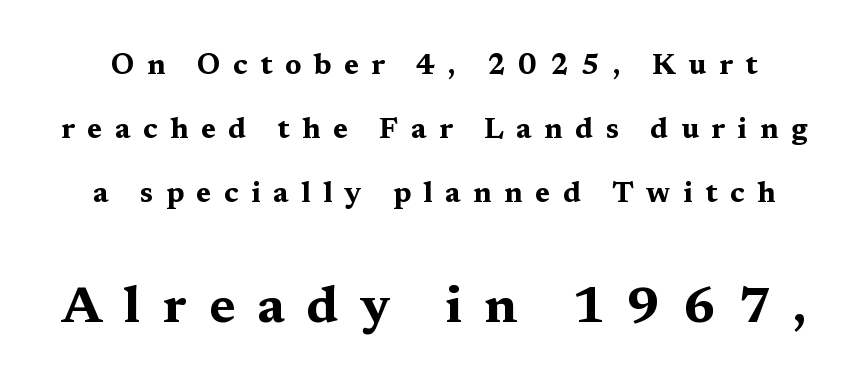
The image shows 51 px bold, wide serif type, upright; set loose line spacing (2.2x), unusually wide letter spacing (+0.43 em), not underlined; the second (bottom) block is 1.76x larger; medium stroke contrast and a medium x-height.
